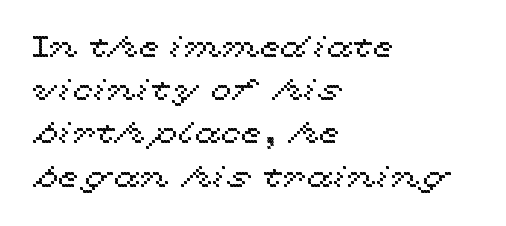
Q: Is the text italic (slanted)? A: Yes.
Q: Is the text underlined? A: No.
Q: How is the paragraph aligned? A: Left-aligned.
Q: Is the spacing between letters normal or unusually wide? A: Normal.
Q: Is the spacing between lines tight, normal or loose? A: Normal.
Q: Width (condensed, normal, or wide)? A: Wide.
Q: x-height? A: Medium.
Q: Monospaced? A: No.
